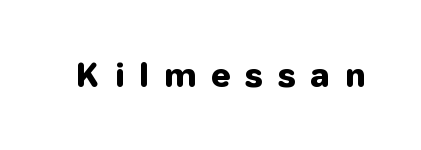
The image shows 32 px heavy sans-serif type, upright; set unusually wide letter spacing (+0.45 em), not underlined; low stroke contrast and a medium x-height.
